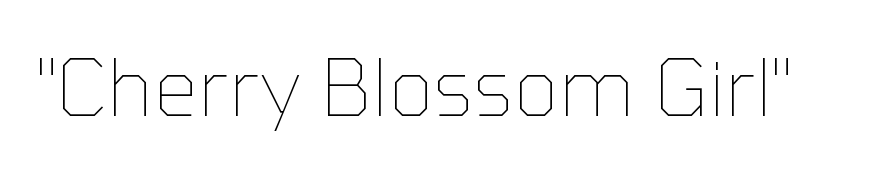
Q: Is the text bold? A: No.
Q: Is the text italic (slanted)? A: No, it is upright.
Q: Is the text underlined? A: No.
Q: Is the spacing between letters normal or unusually wide? A: Normal.
Q: Width (condensed, normal, or wide)? A: Normal.
Q: Stroke contrast? A: Low.
Q: x-height? A: Medium.
Q: Monospaced? A: No.
